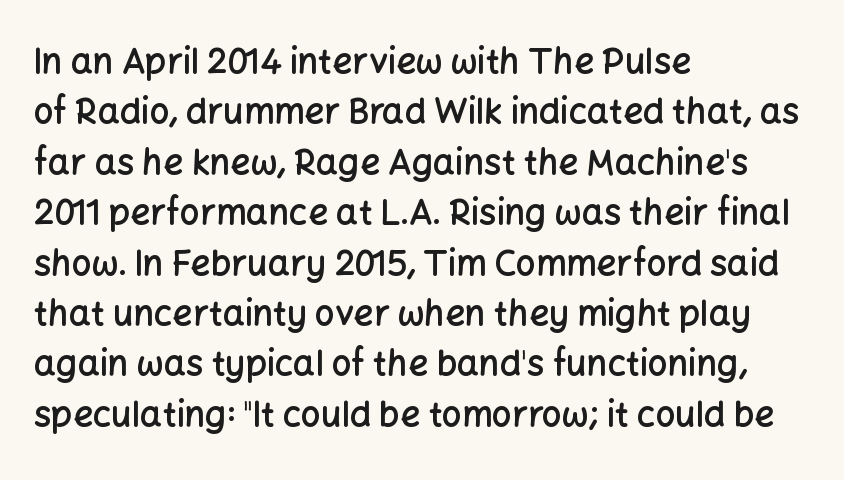
The image shows 35 px semibold sans-serif type, upright; set left-aligned, normal line spacing (1.44x), normal letter spacing, not underlined; low stroke contrast and a medium x-height.
